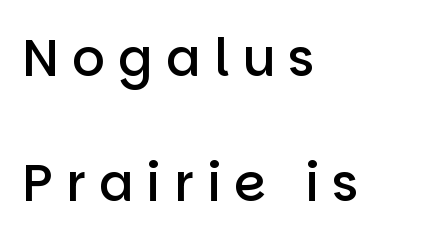
Strokes here are thickened, but only to semibold level. Character widths vary here, with narrow letters taking less room than wide ones. The font's upright variant was chosen for this text. Leftover space on each line is placed entirely after the last word. Inter-character spacing is expanded well beyond the font's built-in metrics.
